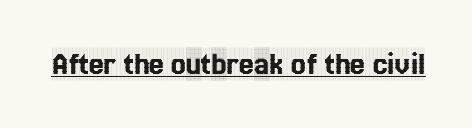
Q: Is the text italic (slanted)? A: No, it is upright.
Q: Is the typeface a serif or a sans-serif typeface? A: Serif.
Q: Is the text underlined? A: Yes.
Q: Is the spacing between letters normal or unusually wide? A: Normal.
Q: Width (condensed, normal, or wide)? A: Condensed.
Q: x-height? A: Large.
Q: Monospaced? A: No.
